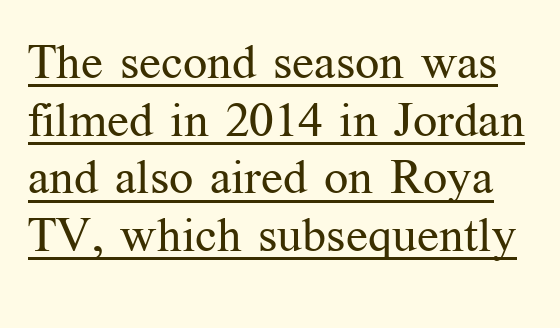
{"serif": "yes", "italic": "no", "bold": "no", "weight": "regular", "width": "normal", "stroke_contrast": "medium", "x_height": "medium", "monospaced": "no", "underline": "yes", "line_spacing_ratio": 1.2, "letter_spacing": "normal", "letter_spacing_em": 0.0, "glyph_px": 48}
